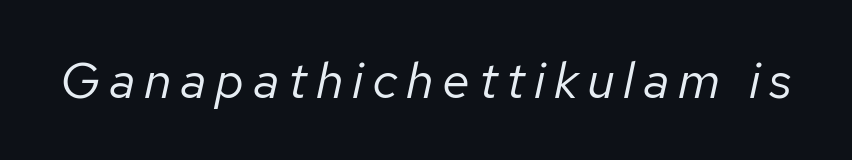
{"italic": "yes", "lean": "right", "slant_degrees": 12, "bold": "no", "weight": "regular", "width": "normal", "stroke_contrast": "low", "x_height": "medium", "monospaced": "no", "underline": "no", "glyph_px": 51}
